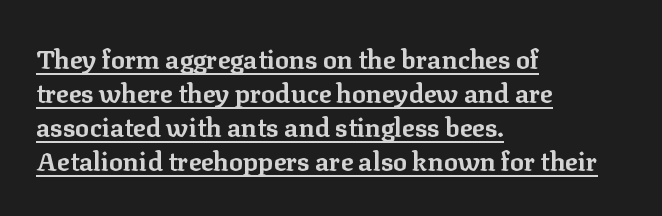
Q: Is the text bold? A: Yes.
Q: Is the text italic (slanted)? A: No, it is upright.
Q: Is the text underlined? A: Yes.
Q: How is the paragraph aligned? A: Left-aligned.
Q: Is the spacing between letters normal or unusually wide? A: Normal.
Q: Is the spacing between lines tight, normal or loose? A: Normal.
